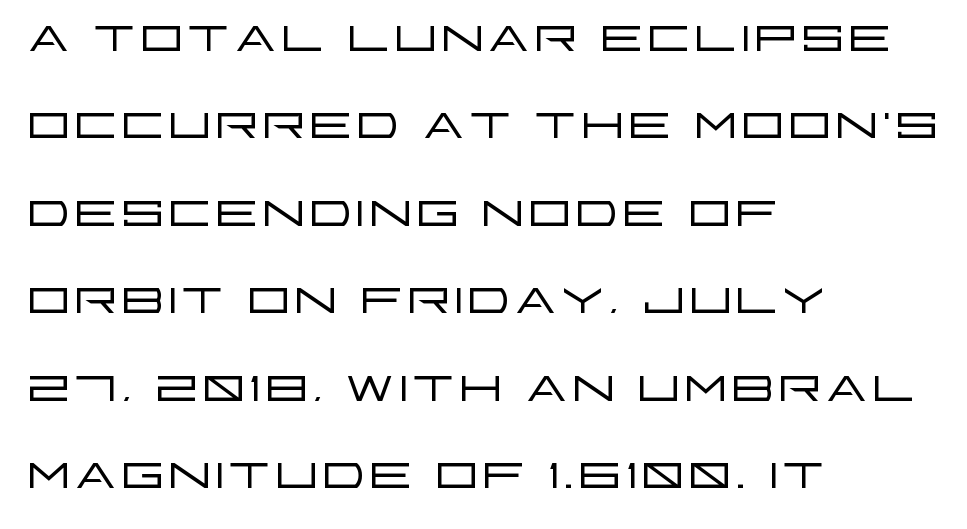
{"serif": "no", "italic": "no", "bold": "no", "weight": "light", "width": "wide", "stroke_contrast": "low", "x_height": "large", "monospaced": "no", "underline": "no", "align": "left", "line_spacing": "normal", "line_spacing_ratio": 1.25, "letter_spacing": "normal", "letter_spacing_em": 0.0, "glyph_px": 70}
